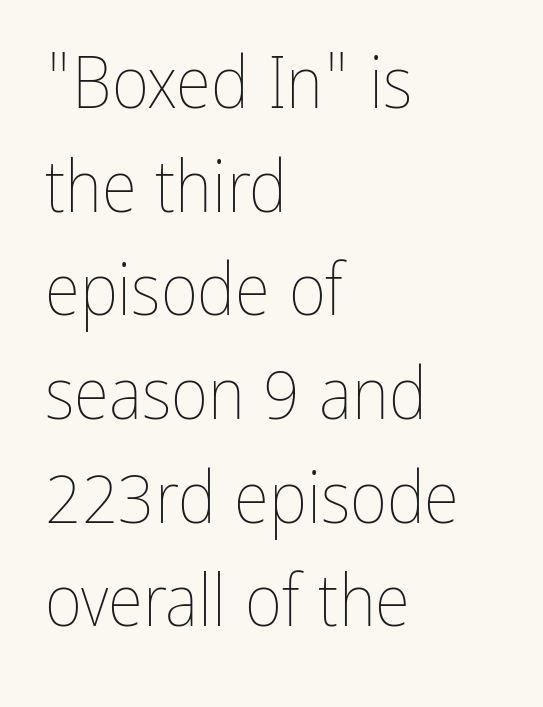
What's the leading like? Ordinary, nothing unusual. Heaviness? Minimal to ordinary, like unemphasized prose. These lines are set flush left with a ragged right edge. Inter-character spacing is left at the font's built-in metrics.
